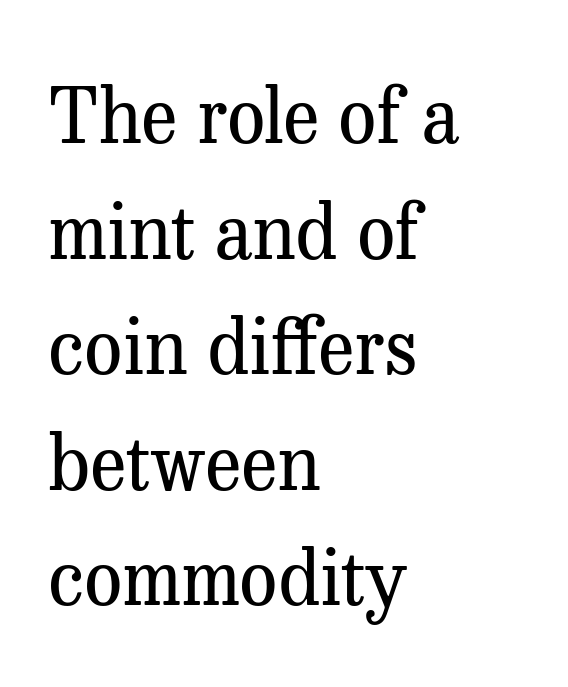
{"serif": "yes", "italic": "no", "bold": "no", "weight": "regular", "width": "normal", "stroke_contrast": "medium", "x_height": "medium", "monospaced": "no", "underline": "no", "align": "left", "line_spacing": "normal", "line_spacing_ratio": 1.52, "letter_spacing": "normal", "letter_spacing_em": 0.0, "glyph_px": 76}
